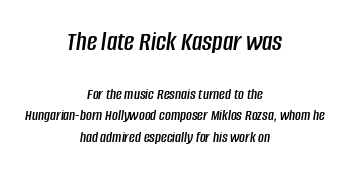
{"italic": "yes", "lean": "right", "slant_degrees": 8, "width": "condensed", "stroke_contrast": "low", "x_height": "large", "monospaced": "no", "underline": "no", "align": "center", "line_spacing": "normal", "line_spacing_ratio": 1.34, "letter_spacing": "normal", "letter_spacing_em": 0.0, "larger_block": "first", "size_ratio": 1.75, "glyph_px": 28}
